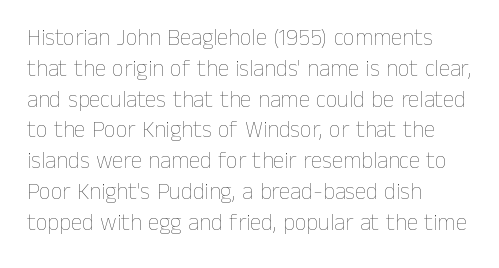
Descenders are the only things crossing below the line. The font sits on the lighter half of the weight spectrum, regular included. Does the copy run flush right? No — it runs flush left. Vertically, the passage feels balanced, rows spaced as you'd expect.
